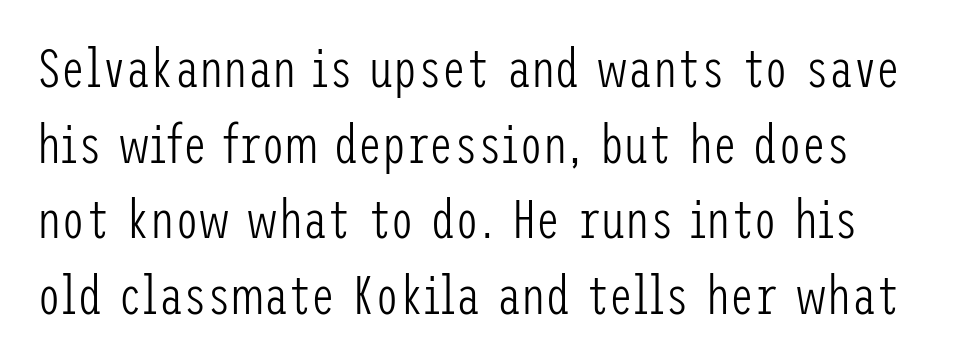
Rows of type keep a routine distance in the vertical direction. Rendered with straight, roman letterforms. Classification — sans serif. Between one letter and the next there's only the usual sliver of space. The typeface has the unassuming heft of standard copy or less.
